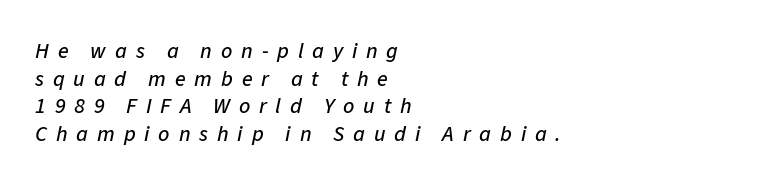
Where is the straight margin? On the left. Between one letter and the next there's a generous, obvious gap. This rendering features lettering with no underline. Compared with ordinary roman type, these characters are visibly tilted. Compared with typical paragraphs, the rows here are spaced about the same.
